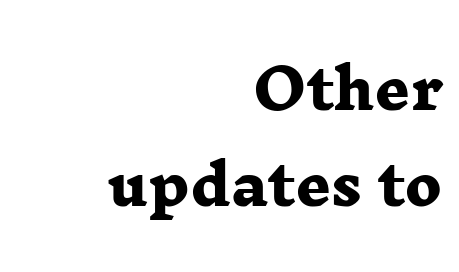
Look at the stroke-to-counter ratio: heavy, a bold. You can tell from the footed stems that serif type was used. Looks like regular typesetting: each glyph gets only the width it needs. Plain, unruled lines of type. This sample is right-justified, so line beginnings fall wherever the words allow.
